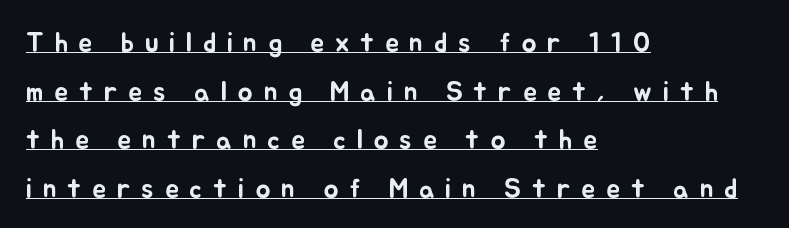
Q: Is the text italic (slanted)? A: No, it is upright.
Q: Is the text underlined? A: Yes.
Q: How is the paragraph aligned? A: Left-aligned.
Q: Is the spacing between letters normal or unusually wide? A: Unusually wide.
Q: Width (condensed, normal, or wide)? A: Normal.
Q: Stroke contrast? A: Low.
Q: x-height? A: Small.
Q: Monospaced? A: No.
